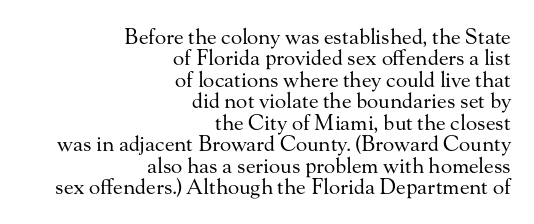
{"italic": "no", "bold": "no", "underline": "no", "align": "right", "line_spacing": "tight", "line_spacing_ratio": 1.02, "letter_spacing": "normal", "letter_spacing_em": 0.0, "glyph_px": 21}
